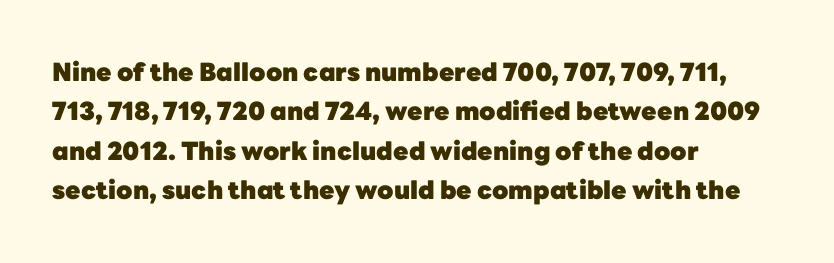
Q: Is the text bold? A: Yes.
Q: Is the text italic (slanted)? A: No, it is upright.
Q: Is the text underlined? A: No.
Q: How is the paragraph aligned? A: Left-aligned.
Q: Is the spacing between letters normal or unusually wide? A: Normal.
Q: Is the spacing between lines tight, normal or loose? A: Normal.
